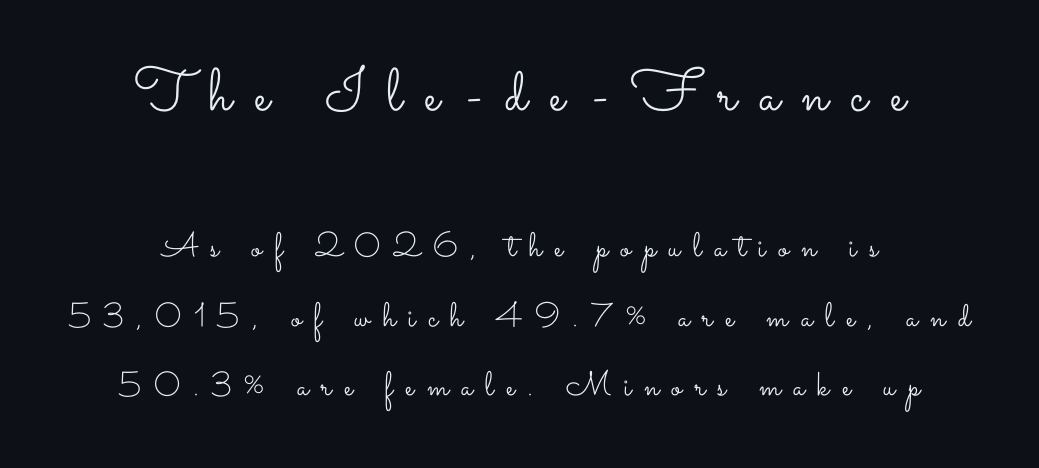
{"bold": "no", "weight": "light", "width": "wide", "stroke_contrast": "low", "x_height": "small", "monospaced": "no", "underline": "no", "align": "center", "line_spacing": "loose", "line_spacing_ratio": 2.04, "letter_spacing": "wide", "letter_spacing_em": 0.37, "larger_block": "first", "size_ratio": 1.76, "glyph_px": 60}
